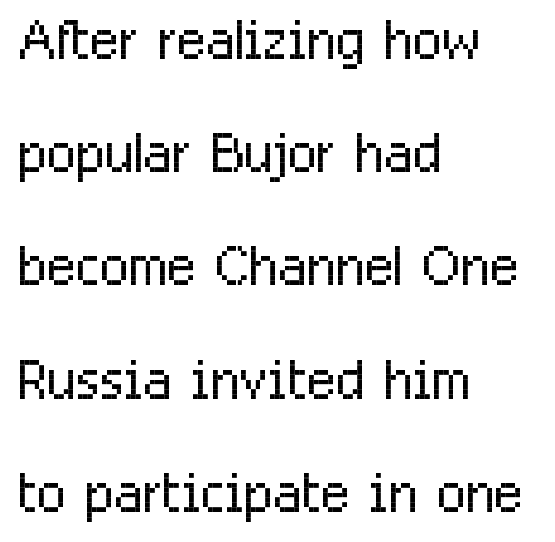
{"serif": "no", "italic": "no", "bold": "no", "weight": "light", "width": "condensed", "stroke_contrast": "low", "x_height": "medium", "monospaced": "no", "underline": "no", "align": "left", "line_spacing": "normal", "line_spacing_ratio": 1.47, "letter_spacing": "normal", "letter_spacing_em": 0.0, "glyph_px": 77}
